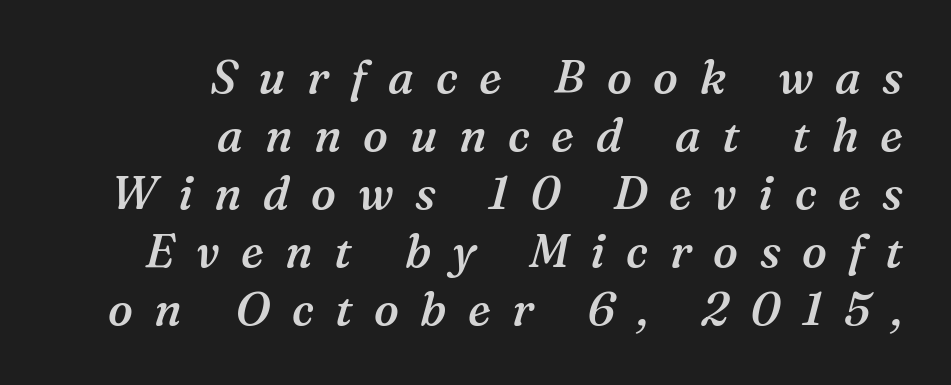
{"serif": "yes", "italic": "yes", "lean": "right", "slant_degrees": 16, "bold": "semi", "weight": "semibold", "width": "normal", "stroke_contrast": "medium", "x_height": "medium", "monospaced": "no", "underline": "no", "align": "right", "line_spacing": "normal", "line_spacing_ratio": 1.26, "letter_spacing": "wide", "letter_spacing_em": 0.47, "glyph_px": 46}
